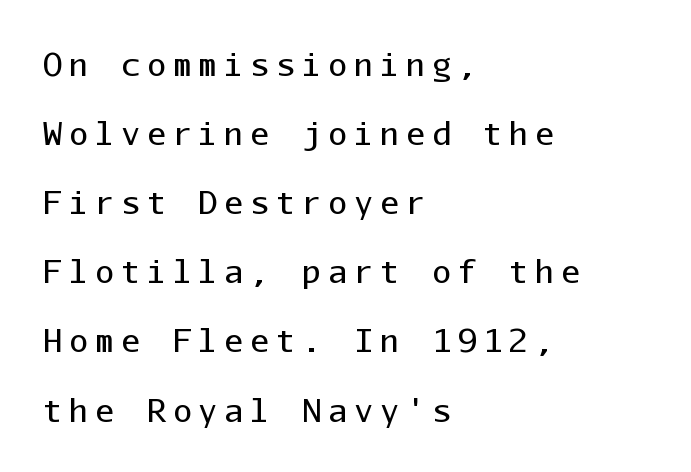
Typographically, this falls in the sans-serif category. Quick note: underline off. The passage shown is typed in a monospace face where columns stay perfectly aligned. Every stem runs plumb, perpendicular to the baseline.
